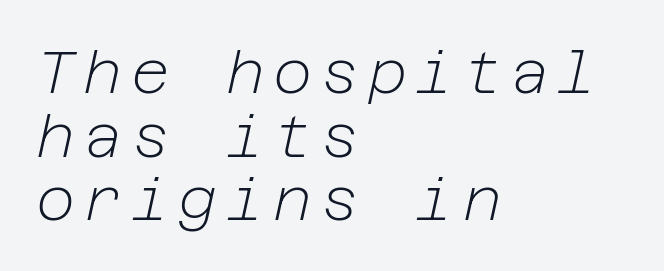
The image shows 60 px light type, italic (leaning right); set left-aligned, tight line spacing (1.06x), not underlined; low stroke contrast and a medium x-height.
